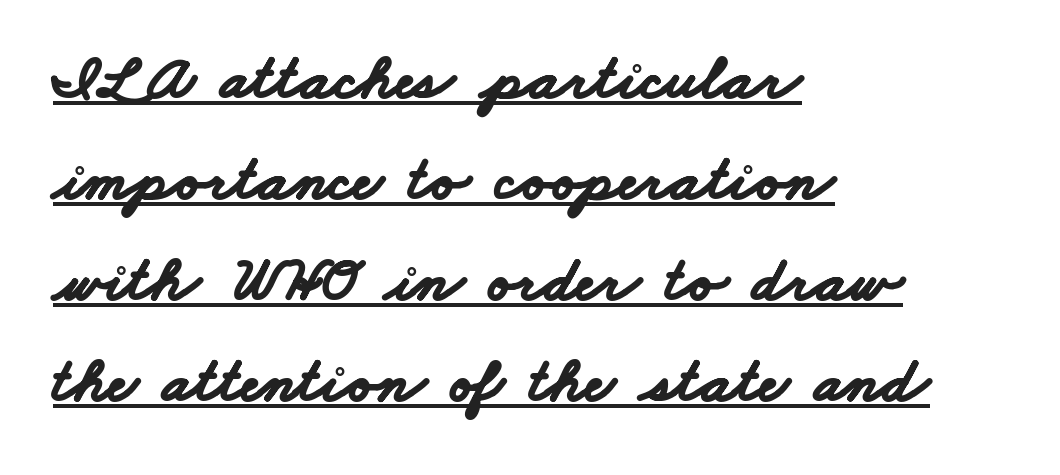
{"serif": "no", "bold": "yes", "weight": "bold", "width": "wide", "stroke_contrast": "low", "x_height": "small", "monospaced": "no", "underline": "yes", "align": "left", "line_spacing": "normal", "line_spacing_ratio": 1.58, "letter_spacing": "normal", "letter_spacing_em": 0.0, "glyph_px": 64}
